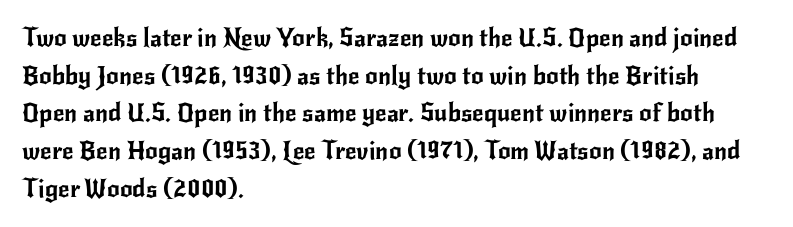
Descender tails drop into unmarked territory. If you drew a ruler down the left edge, every line would touch it. Nope, not italic — everything's standing straight. Successive baselines arrive at the customary interval. Tracking value appears to be zero — textbook default spacing.
